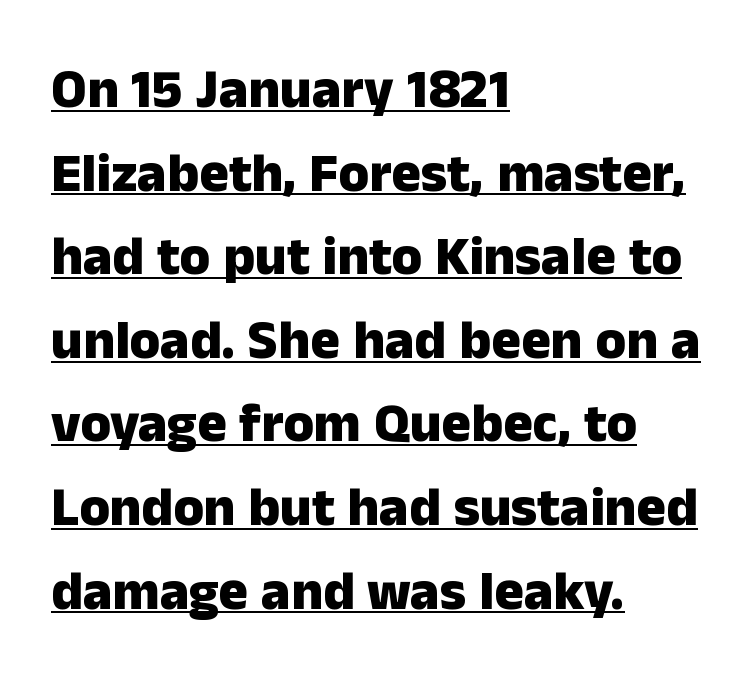
The image shows 55 px heavy sans-serif type, upright; set left-aligned, normal line spacing (1.52x), normal letter spacing, underlined; low stroke contrast and a medium x-height.
